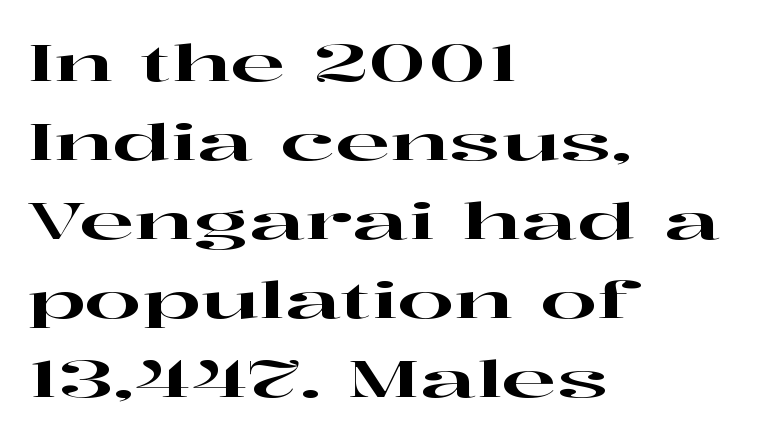
Q: Is the text italic (slanted)? A: No, it is upright.
Q: Is the typeface a serif or a sans-serif typeface? A: Serif.
Q: Is the text underlined? A: No.
Q: How is the paragraph aligned? A: Left-aligned.
Q: Is the spacing between letters normal or unusually wide? A: Normal.
Q: Is the spacing between lines tight, normal or loose? A: Normal.
Q: Width (condensed, normal, or wide)? A: Wide.
Q: Stroke contrast? A: High.
Q: x-height? A: Medium.
Q: Monospaced? A: No.
